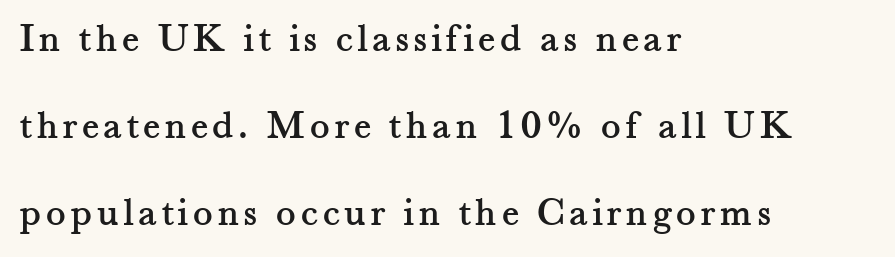
{"serif": "yes", "italic": "no", "width": "normal", "stroke_contrast": "medium", "x_height": "small", "monospaced": "no", "underline": "no", "align": "left", "line_spacing": "loose", "line_spacing_ratio": 2.12, "glyph_px": 41}
